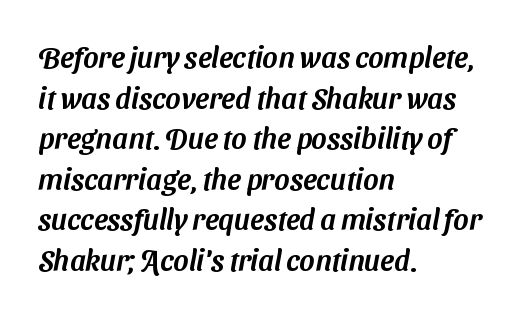
Rows of type keep a routine distance in the vertical direction. Plain, unruled lines of type. Nothing unusual about the tracking: characters are spaced as the font intends. Teacher's note: observe the even left margin — that is flush-left alignment. A typesetter would call this proportional, since set widths differ per character.
